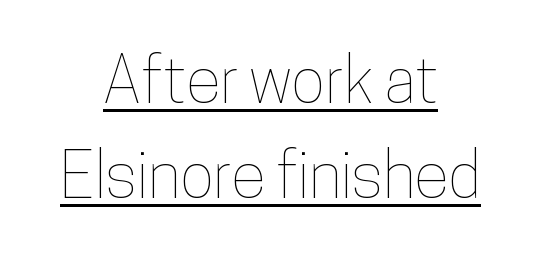
Q: Is the text italic (slanted)? A: No, it is upright.
Q: Is the text underlined? A: Yes.
Q: How is the paragraph aligned? A: Centered.
Q: Is the spacing between letters normal or unusually wide? A: Normal.
Q: Is the spacing between lines tight, normal or loose? A: Normal.
Q: Width (condensed, normal, or wide)? A: Condensed.
Q: Stroke contrast? A: Low.
Q: x-height? A: Medium.
Q: Monospaced? A: No.
